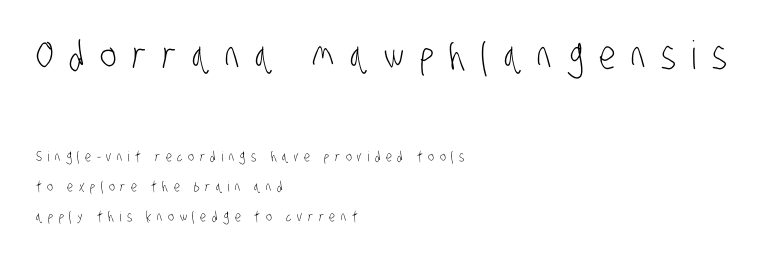
The image shows 39 px light, condensed sans-serif type; set left-aligned, loose line spacing (2.11x), unusually wide letter spacing (+0.4 em), not underlined; the first (top) block is 2.79x larger; low stroke contrast and a large x-height.
